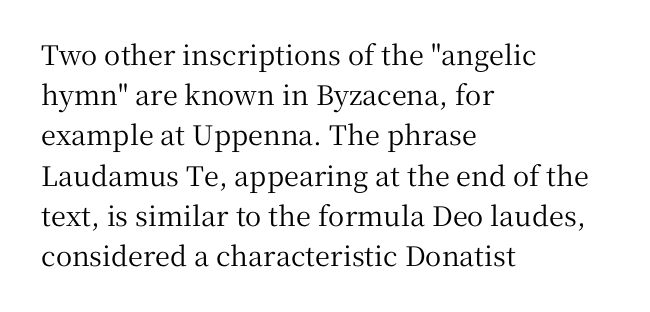
{"italic": "no", "underline": "no", "align": "left", "line_spacing": "normal", "line_spacing_ratio": 1.49, "letter_spacing": "normal", "letter_spacing_em": 0.0, "glyph_px": 27}
